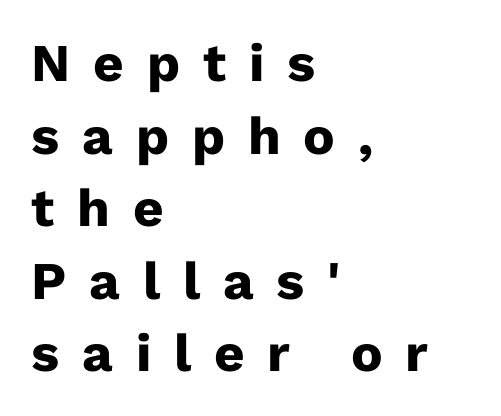
{"serif": "no", "italic": "no", "bold": "yes", "weight": "heavy", "width": "normal", "stroke_contrast": "low", "x_height": "medium", "monospaced": "no", "underline": "no", "align": "left", "line_spacing": "normal", "line_spacing_ratio": 1.37, "letter_spacing": "wide", "letter_spacing_em": 0.43, "glyph_px": 53}
